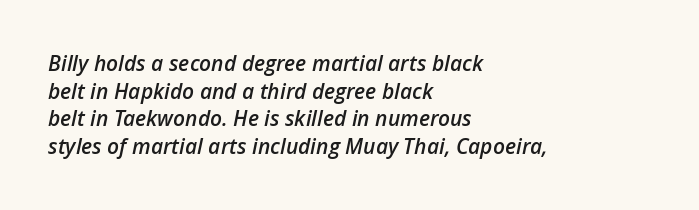
Q: Is the text bold? A: Semi-bold.
Q: Is the text italic (slanted)? A: Yes, it leans right by about 12 degrees.
Q: Is the text underlined? A: No.
Q: How is the paragraph aligned? A: Left-aligned.
Q: Is the spacing between letters normal or unusually wide? A: Normal.
Q: Is the spacing between lines tight, normal or loose? A: Normal.
